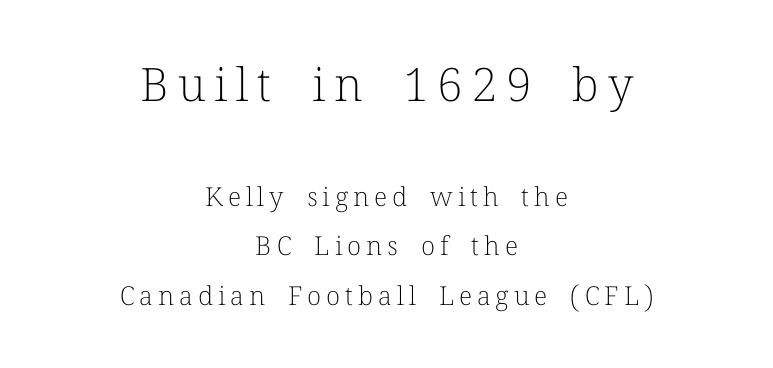
Q: Is the text bold? A: No.
Q: Is the text italic (slanted)? A: No, it is upright.
Q: Is the typeface a serif or a sans-serif typeface? A: Serif.
Q: Is the text underlined? A: No.
Q: How is the paragraph aligned? A: Centered.
Q: Is the spacing between lines tight, normal or loose? A: Loose.
Q: Which block of text is set in a larger size, the first (top) or the second (bottom)? A: The first (top) one.
Q: Width (condensed, normal, or wide)? A: Normal.
Q: Stroke contrast? A: Low.
Q: x-height? A: Medium.
Q: Monospaced? A: No.
